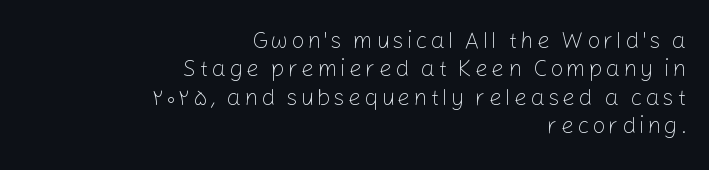
The image shows 23 px text type, upright; set right-aligned, line spacing 1.23x, not underlined.
